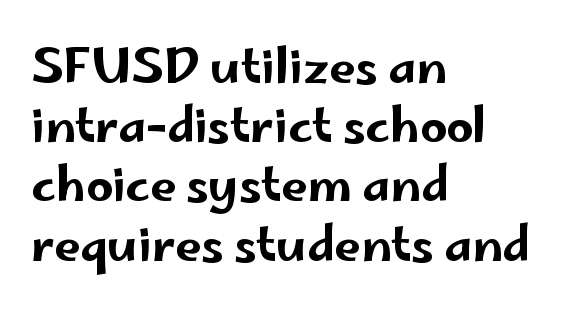
Just letters on the line, the space beneath them empty. The letters advance in unequal steps, a hallmark of proportional type. In terms of posture, this sample is upright. Examine the stroke ends and you'll find no serifs. These lines stack with their left ends in a neat column. Notice how descenders clear the ascenders below comfortably — that's standard leading.
